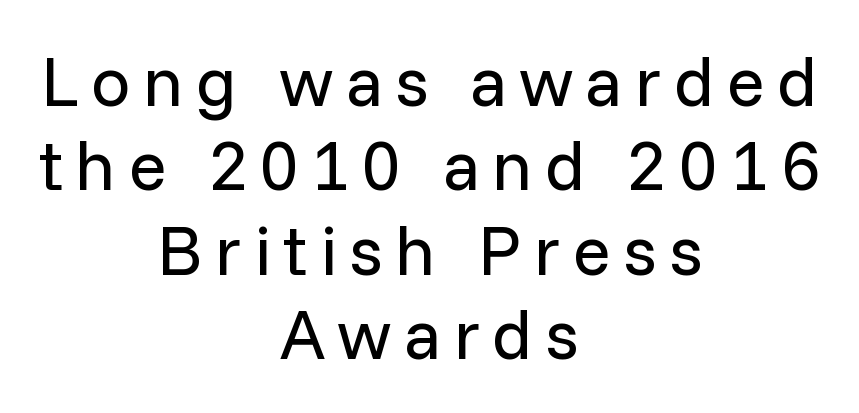
Examine the stroke ends and you'll find no serifs. The setting favours the middle, as headings and verse often do. Character widths vary here, with narrow letters taking less room than wide ones. Compared with a typical body face, this is equally light or lighter still. The lettering holds an erect, upright posture throughout.
